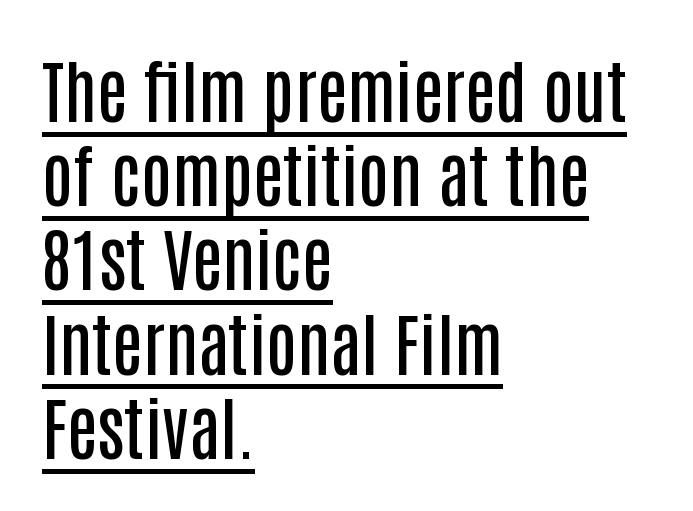
The image shows 69 px semibold, condensed sans-serif type, upright; set left-aligned, line spacing 1.22x, normal letter spacing, underlined; low stroke contrast and a large x-height.
